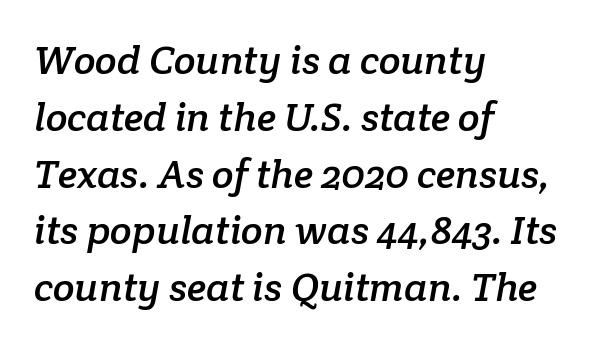
The image shows 40 px serif type; set left-aligned, normal line spacing (1.42x), normal letter spacing, not underlined; low stroke contrast and a medium x-height.
